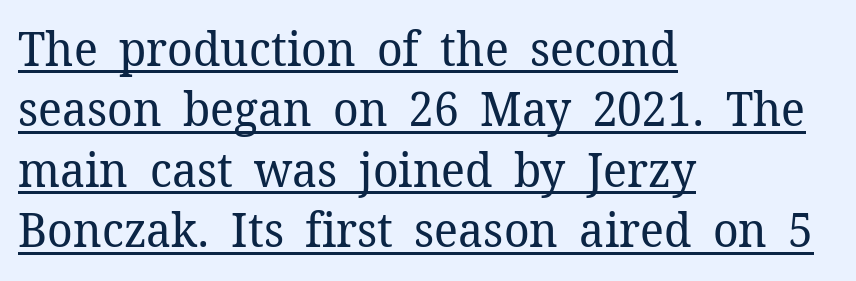
Is this a sans? No — the strokes have serifs. Reading down the block, your eye returns to a fixed left position each line. This is roman type, the default non-slanted kind. A continuous stroke trails under the words, as in a hyperlink. A light-to-regular cut is what we see here. Character widths vary here, with narrow letters taking less room than wide ones.
